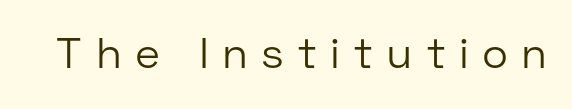
{"serif": "no", "italic": "no", "bold": "no", "weight": "light", "width": "normal", "stroke_contrast": "low", "x_height": "medium", "monospaced": "no", "underline": "no", "letter_spacing": "wide", "letter_spacing_em": 0.35, "glyph_px": 43}
